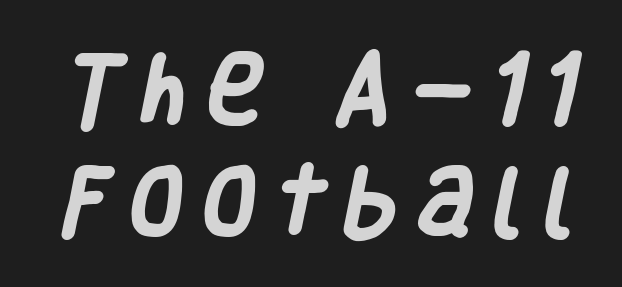
Q: Is the text bold? A: Yes.
Q: Is the typeface a serif or a sans-serif typeface? A: Sans-serif.
Q: Is the text underlined? A: No.
Q: Is the spacing between letters normal or unusually wide? A: Unusually wide.
Q: Is the spacing between lines tight, normal or loose? A: Normal.
Q: Width (condensed, normal, or wide)? A: Condensed.
Q: Stroke contrast? A: Low.
Q: x-height? A: Large.
Q: Monospaced? A: No.
